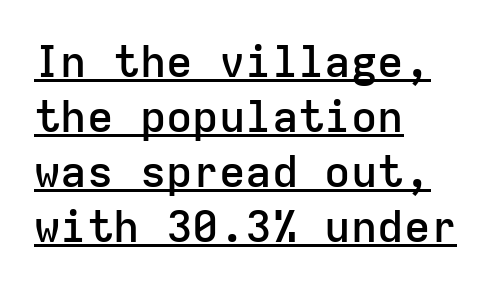
What decoration does the sample have? An underline. Stroke terminals: plain, sans-serif. Does extra space separate the letters? No, they use regular spacing. Does the copy run flush right? No — it runs flush left.
